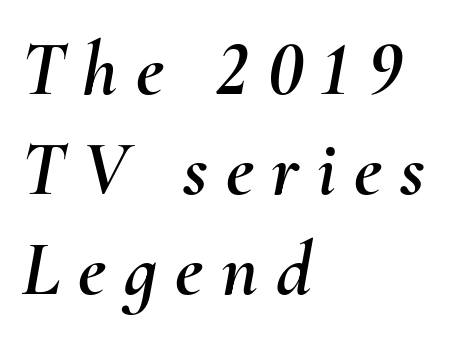
Between one letter and the next there's a generous, obvious gap. Compared with ordinary roman type, these characters are visibly tilted. Glance below the letters and you will spot only blank space. Is there much room between lines? A standard amount, neither cramped nor airy.
